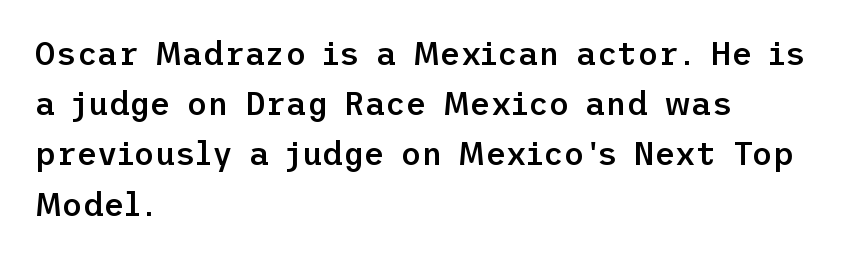
Do the letters lean? They stand straight. Weight: semibold (demi). The designer went with a sans here, leaving each stem footless. The tracking reads as untouched default to a designer's eye. Line beginnings align vertically; line endings do not. Students, observe: this is what conventionally led text looks like.
